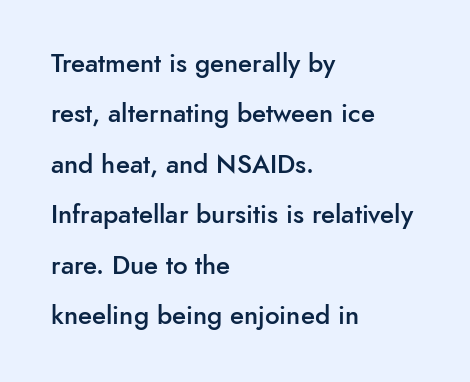
Q: Is the text bold? A: Semi-bold.
Q: Is the text italic (slanted)? A: No, it is upright.
Q: Is the text underlined? A: No.
Q: How is the paragraph aligned? A: Left-aligned.
Q: Is the spacing between letters normal or unusually wide? A: Normal.
Q: Is the spacing between lines tight, normal or loose? A: Loose.
